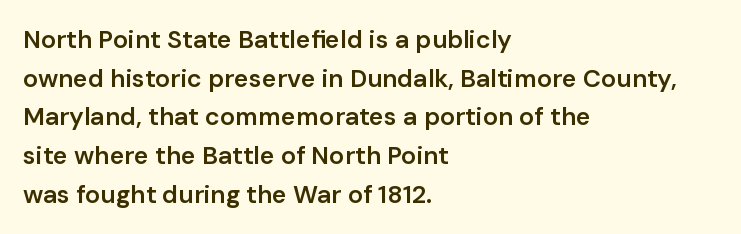
Quick note: underline off. The passage is arranged the way most books set body copy — flush left. Quick note: interline space is typical. Posture: vertical. The letters sit at their default tracking, neither squeezed nor spread.
